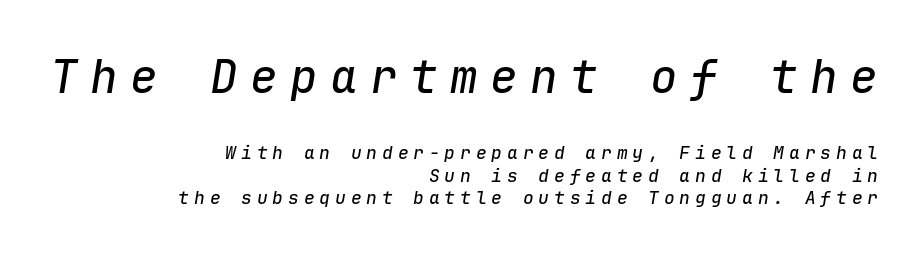
Spacing between characters has been opened up far beyond the box default. Italic? Definitely — the glyphs are oblique. Horizontal bands of white between lines are of average thickness. Spacing verdict: monospaced, one width for all characters.
